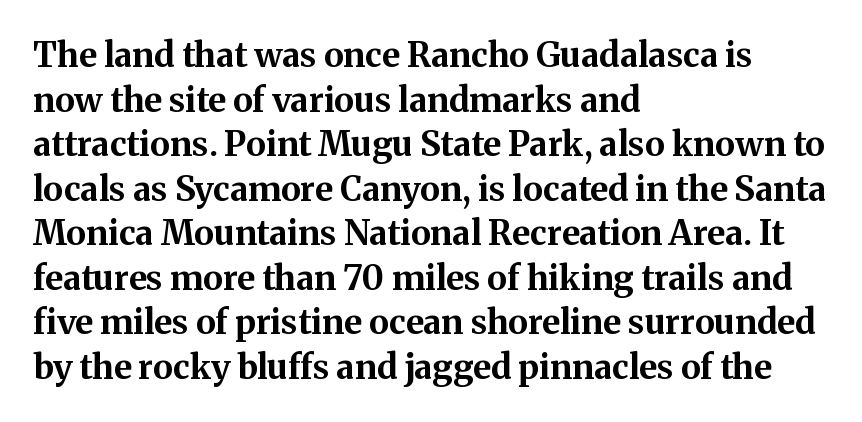
{"serif": "yes", "italic": "no", "bold": "yes", "weight": "bold", "width": "normal", "stroke_contrast": "medium", "x_height": "medium", "monospaced": "no", "underline": "no", "align": "left", "line_spacing": "normal", "line_spacing_ratio": 1.31, "letter_spacing": "normal", "letter_spacing_em": 0.0, "glyph_px": 34}
